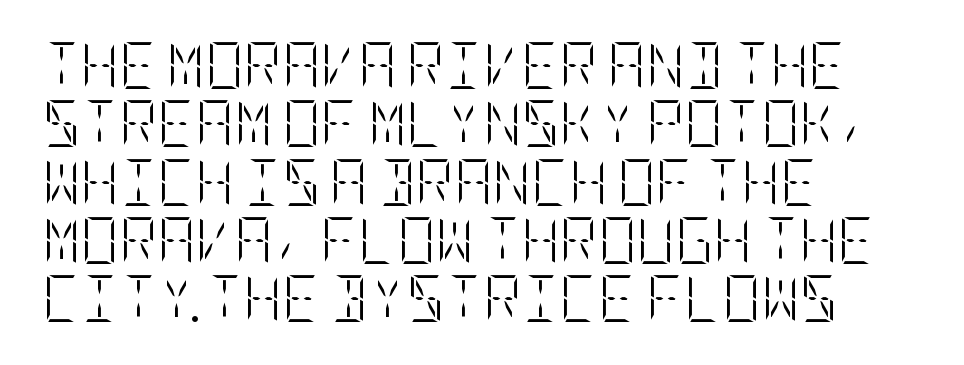
When letters stand straight like this, we call the style roman or upright. Nobody drew a line under any word here. Standard letterfit; no display-style spreading of the glyphs. These lines stack with their left ends in a neat column. Unbolded letterforms with no extra heft.
